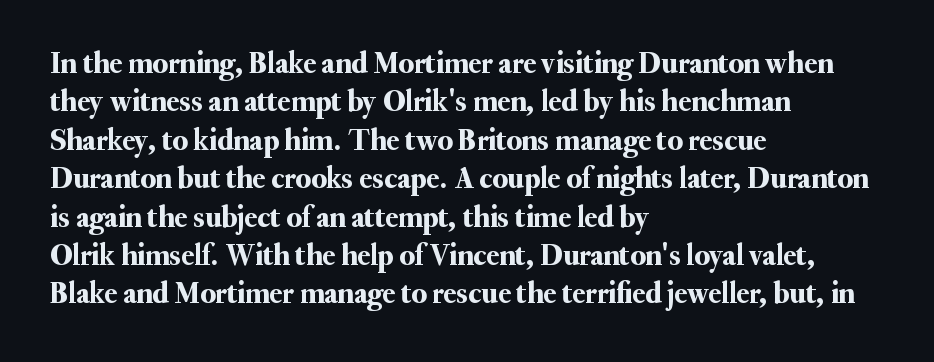
The image shows 30 px serif type, upright; set left-aligned, normal line spacing (1.28x), normal letter spacing, not underlined; medium stroke contrast and a small x-height.
